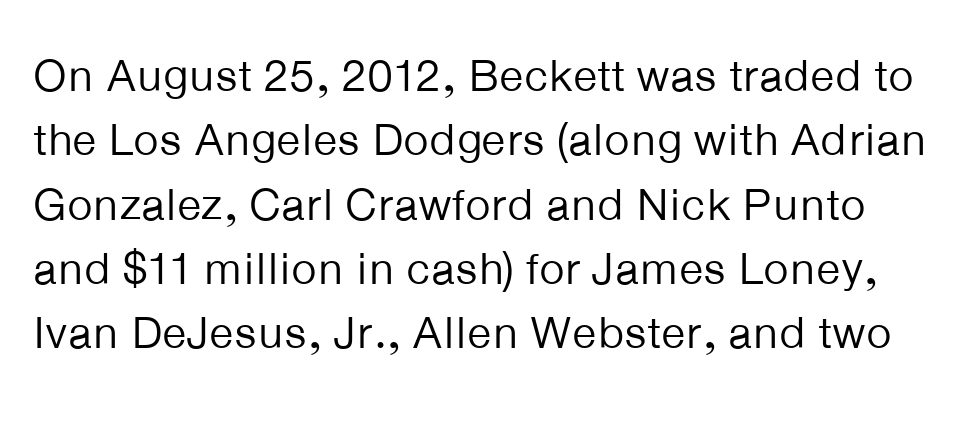
Q: Is the text bold? A: No.
Q: Is the text italic (slanted)? A: No, it is upright.
Q: Is the typeface a serif or a sans-serif typeface? A: Sans-serif.
Q: Is the text underlined? A: No.
Q: Is the spacing between letters normal or unusually wide? A: Normal.
Q: Is the spacing between lines tight, normal or loose? A: Normal.
Q: Width (condensed, normal, or wide)? A: Normal.
Q: Stroke contrast? A: Low.
Q: x-height? A: Medium.
Q: Monospaced? A: No.
